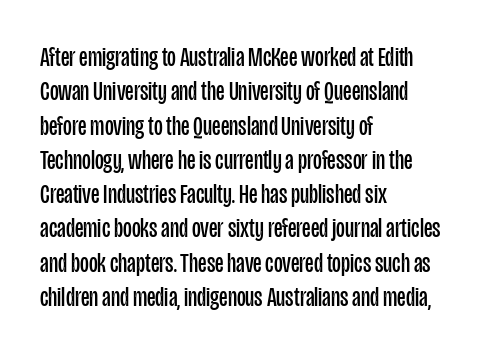
The letterforms sit at book weight or below. Honestly, the letter spacing is just normal — you wouldn't notice it. The type sits square on the baseline with zero lean. Unmarked baselines from the first word to the last. The text block is weighted toward the left margin, trailing off unevenly rightward. The designer left line spacing at the default.
